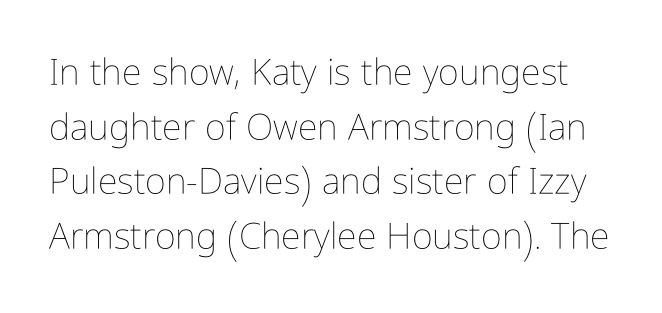
The image shows 36 px thin, condensed type, upright; set normal line spacing (1.52x), normal letter spacing, not underlined; low stroke contrast and a medium x-height.
